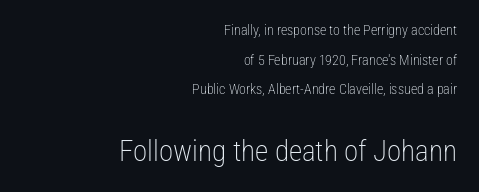
{"serif": "no", "italic": "no", "bold": "no", "weight": "light", "width": "condensed", "stroke_contrast": "low", "x_height": "medium", "monospaced": "no", "underline": "no", "align": "right", "line_spacing": "loose", "line_spacing_ratio": 2.12, "letter_spacing": "normal", "letter_spacing_em": 0.0, "larger_block": "second", "size_ratio": 2.07, "glyph_px": 29}
